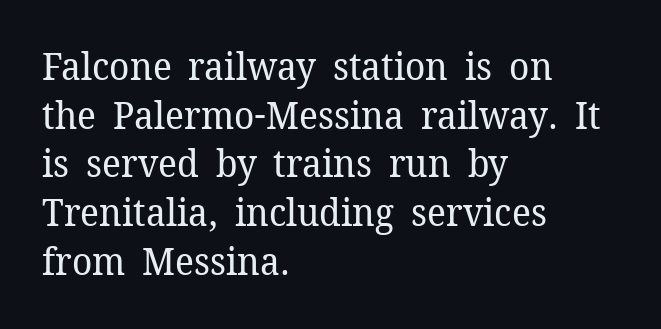
The letters sit at their default tracking, neither squeezed nor spread. Every stem runs plumb, perpendicular to the baseline. Horizontal bands of white between lines are of average thickness. Typeset ragged right — the left edge is the straight one. The face used here is proportionally spaced, like ordinary book or web type.
